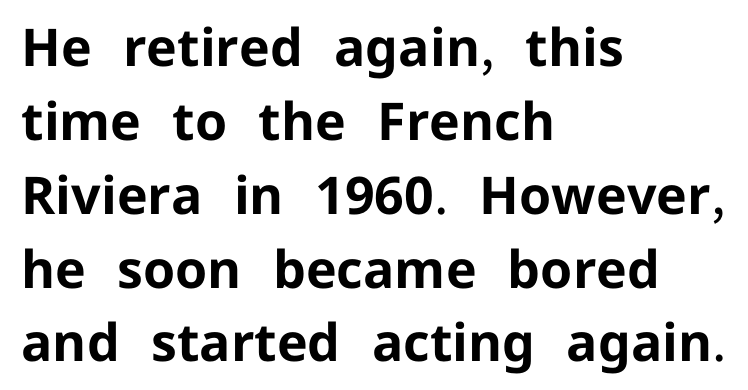
Is this a fixed-width face? No — the glyphs have proportional, varying widths. A typesetter would call this leading conventional body-copy spacing. What kind of face is this? One without serifs — a sans. Tracking here is standard; glyphs follow each other at the usual distance.
